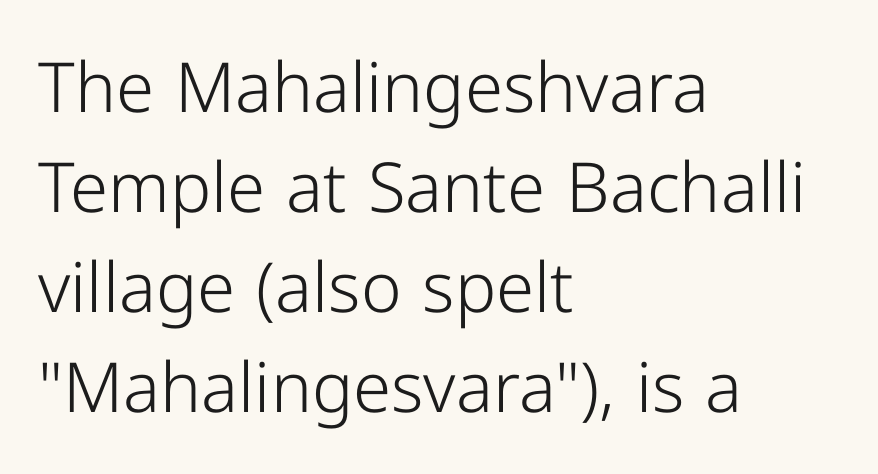
Q: Is the text bold? A: No.
Q: Is the text italic (slanted)? A: No, it is upright.
Q: Is the typeface a serif or a sans-serif typeface? A: Sans-serif.
Q: Is the text underlined? A: No.
Q: How is the paragraph aligned? A: Left-aligned.
Q: Is the spacing between letters normal or unusually wide? A: Normal.
Q: Is the spacing between lines tight, normal or loose? A: Normal.
Q: Width (condensed, normal, or wide)? A: Normal.
Q: Stroke contrast? A: Low.
Q: x-height? A: Medium.
Q: Monospaced? A: No.
